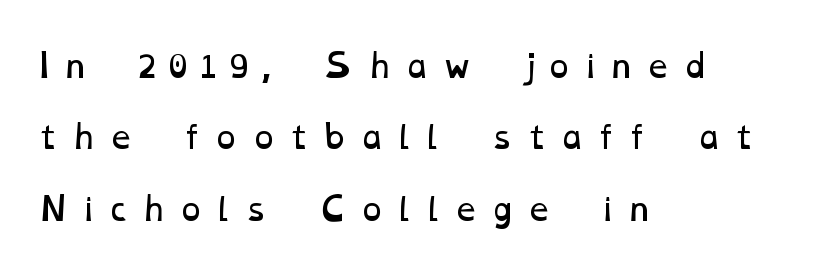
{"bold": "no", "weight": "regular", "width": "wide", "stroke_contrast": "low", "x_height": "medium", "monospaced": "no", "underline": "no", "align": "left", "line_spacing": "loose", "line_spacing_ratio": 2.3, "letter_spacing": "wide", "letter_spacing_em": 0.37, "glyph_px": 31}
